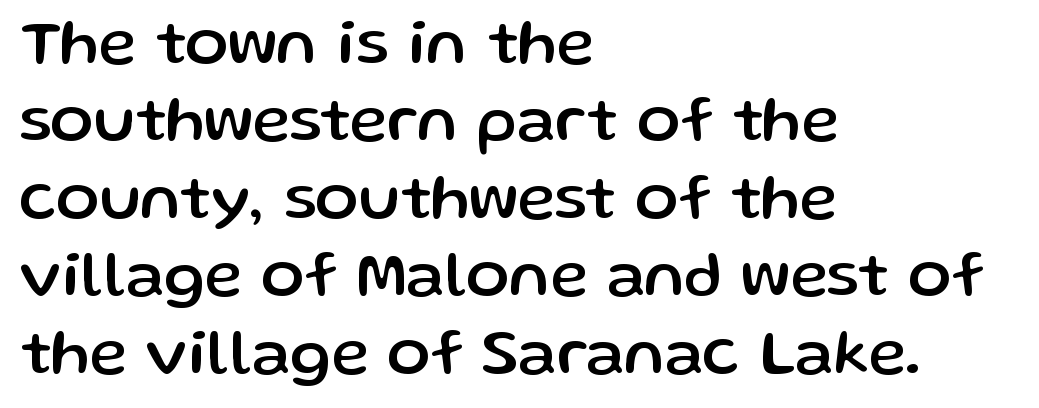
Q: Is the text italic (slanted)? A: No, it is upright.
Q: Is the typeface a serif or a sans-serif typeface? A: Sans-serif.
Q: Is the text underlined? A: No.
Q: How is the paragraph aligned? A: Left-aligned.
Q: Is the spacing between letters normal or unusually wide? A: Normal.
Q: Width (condensed, normal, or wide)? A: Normal.
Q: Stroke contrast? A: Low.
Q: x-height? A: Medium.
Q: Monospaced? A: No.
